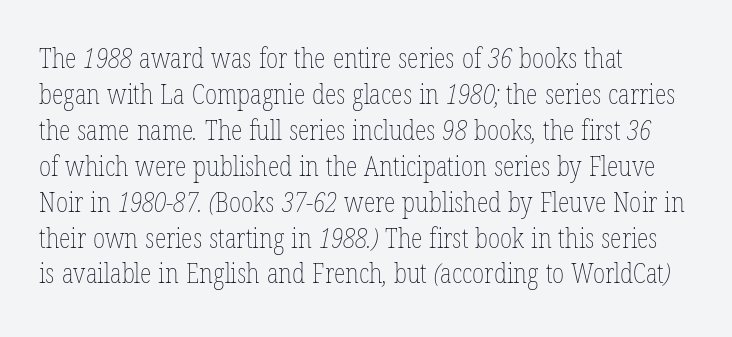
{"bold": "no", "underline": "no", "align": "left", "line_spacing": "normal", "line_spacing_ratio": 1.33, "letter_spacing": "normal", "letter_spacing_em": 0.0, "glyph_px": 27}
